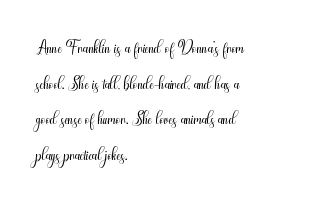
The image shows 25 px text type; set left-aligned, normal line spacing (1.43x), normal letter spacing, not underlined.
